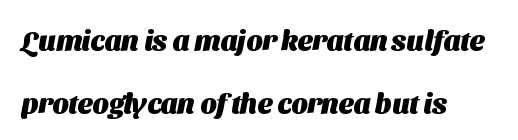
{"serif": "no", "bold": "yes", "weight": "heavy", "width": "normal", "stroke_contrast": "medium", "x_height": "medium", "monospaced": "no", "underline": "no", "align": "left", "line_spacing": "loose", "line_spacing_ratio": 2.25, "letter_spacing": "normal", "letter_spacing_em": 0.0, "glyph_px": 28}
